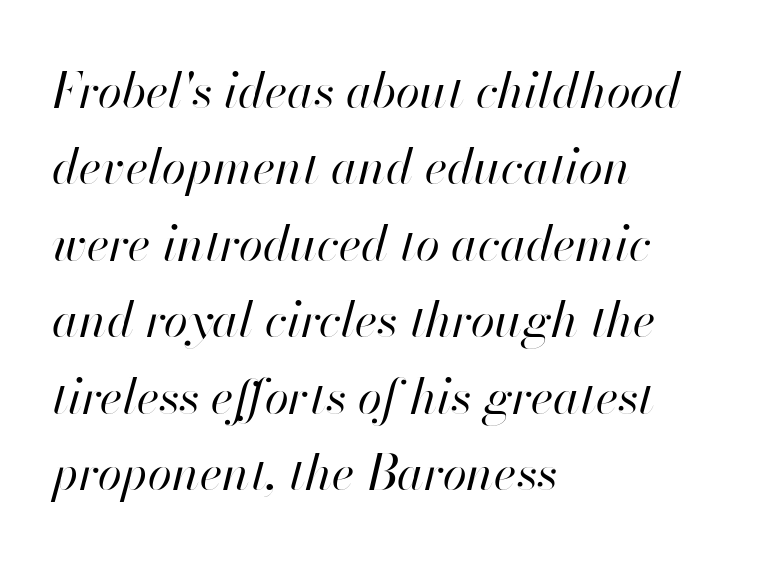
Posture: slanted. Teacher's note: observe the even left margin — that is flush-left alignment. Compared with a typical body face, this is equally light or lighter still. The passage shown stacks its lines at a standard gap. Students, note that the glyphs here touch the page at normal intervals.
